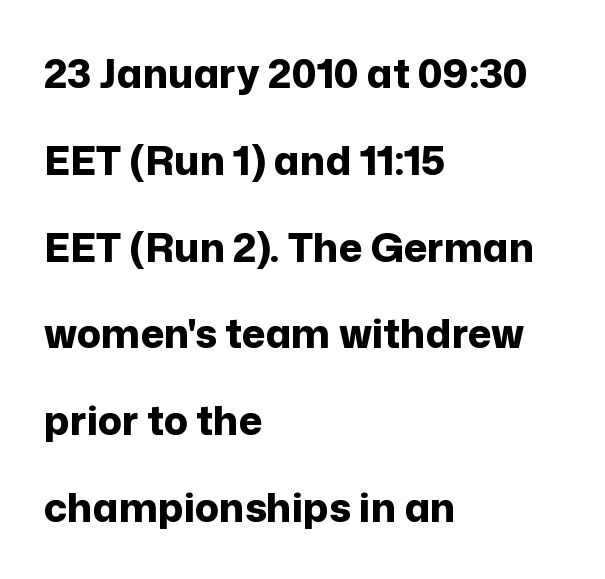
{"serif": "no", "italic": "no", "bold": "yes", "weight": "bold", "width": "normal", "stroke_contrast": "low", "x_height": "medium", "monospaced": "no", "underline": "no", "align": "left", "line_spacing": "loose", "line_spacing_ratio": 2.17, "letter_spacing": "normal", "letter_spacing_em": 0.0, "glyph_px": 40}
